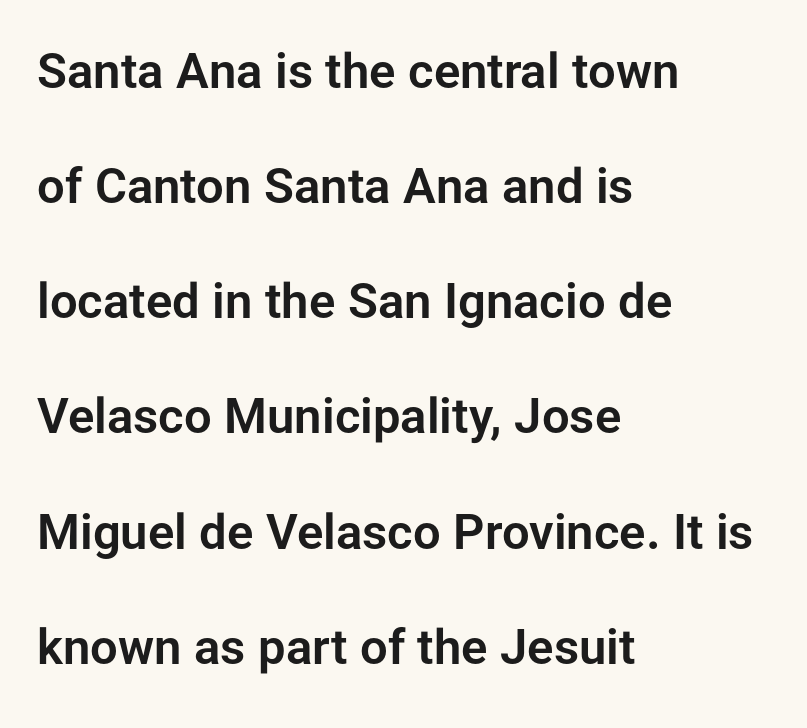
{"serif": "no", "italic": "no", "width": "normal", "stroke_contrast": "low", "x_height": "medium", "monospaced": "no", "underline": "no", "align": "left", "line_spacing": "loose", "line_spacing_ratio": 2.35, "letter_spacing": "normal", "letter_spacing_em": 0.0, "glyph_px": 49}
